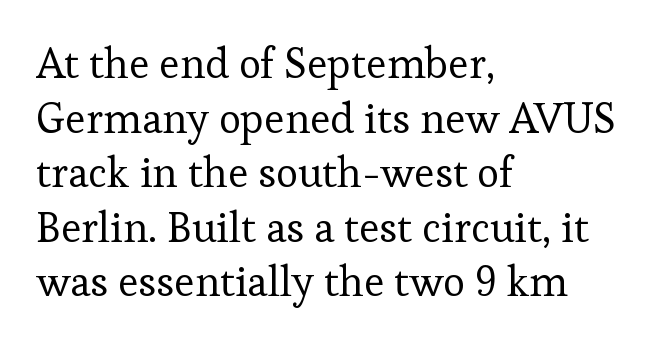
{"serif": "yes", "italic": "no", "bold": "no", "weight": "regular", "width": "normal", "stroke_contrast": "low", "x_height": "medium", "monospaced": "no", "underline": "no", "align": "left", "line_spacing": "normal", "line_spacing_ratio": 1.3, "letter_spacing": "normal", "letter_spacing_em": 0.0, "glyph_px": 42}
